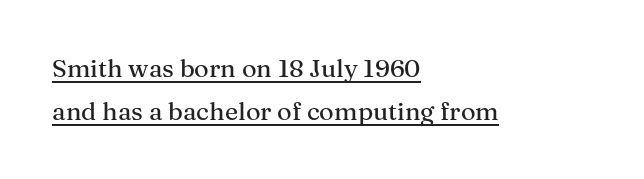
{"italic": "no", "underline": "yes", "align": "left", "line_spacing_ratio": 1.71, "letter_spacing": "normal", "letter_spacing_em": 0.0, "glyph_px": 25}
